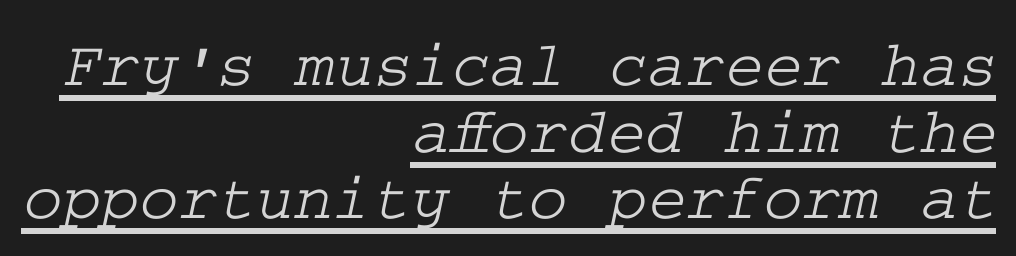
The image shows 66 px wide serif type; set right-aligned, tight line spacing (1.01x), normal letter spacing, underlined; low stroke contrast and a medium x-height.
